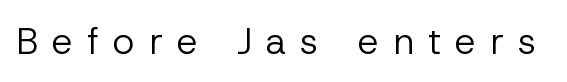
In terms of posture, this sample is upright. Compared with a typical body face, this is equally light or lighter still. Honestly, the letter spacing is so wide it's the main thing you notice. Regarding serifs, this sample does without them. The face used here is proportionally spaced, like ordinary book or web type. This rendering features lettering with no underline.
